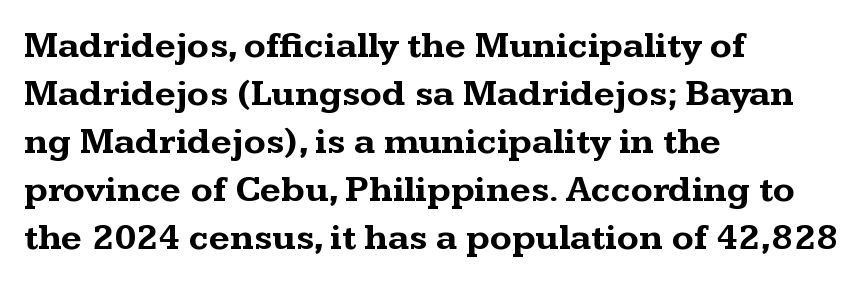
Any mark beneath the type? The region is blank. Letter spacing: default. A normal amount of white space separates one row of letters from the next. Casual observation: everything's shoved over to the left. Varying glyph widths throughout — classic text-font behaviour. Each letter's strokes conclude with small projecting serifs.
